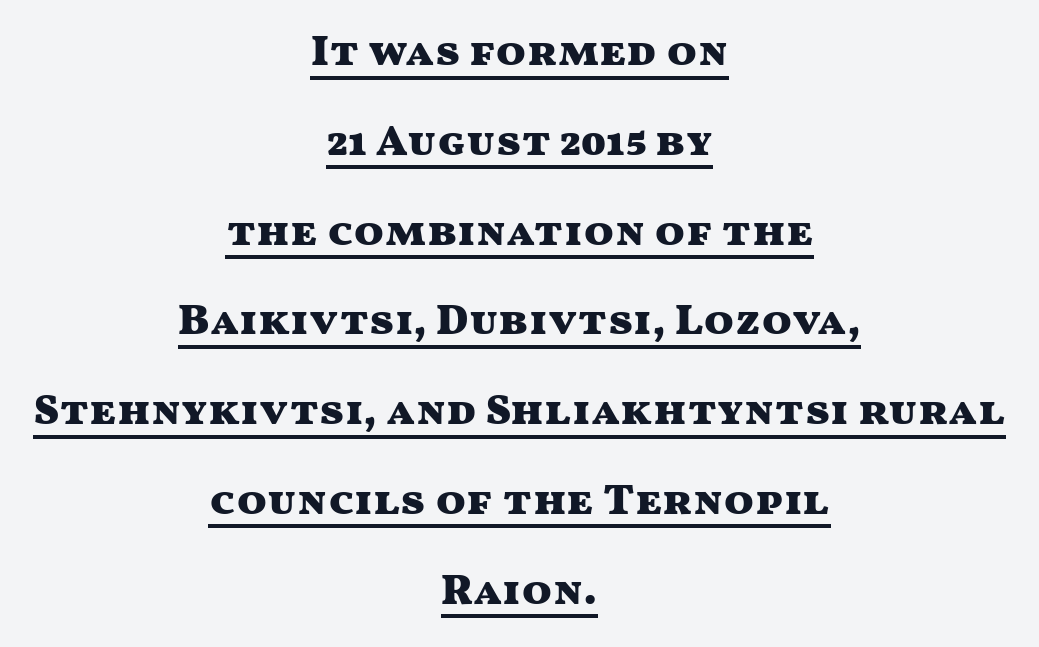
Notice how a bar underscores the lettering throughout. You could call the tracking neutral — neither tight nor loose. A centered setting, common on invitations and titles, is used for this passage. The strokes are fattened all the way to bold. A typesetter would call this leading open, well beyond the default.
